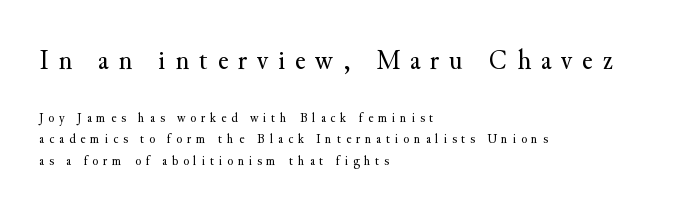
Q: Is the text bold? A: No.
Q: Is the text italic (slanted)? A: No, it is upright.
Q: Is the typeface a serif or a sans-serif typeface? A: Serif.
Q: Is the text underlined? A: No.
Q: How is the paragraph aligned? A: Left-aligned.
Q: Is the spacing between letters normal or unusually wide? A: Unusually wide.
Q: Is the spacing between lines tight, normal or loose? A: Normal.
Q: Which block of text is set in a larger size, the first (top) or the second (bottom)? A: The first (top) one.
Q: Width (condensed, normal, or wide)? A: Normal.
Q: Stroke contrast? A: Medium.
Q: x-height? A: Small.
Q: Monospaced? A: No.
